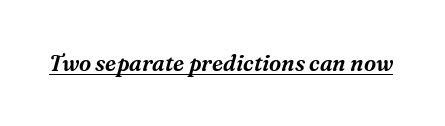
Q: Is the text italic (slanted)? A: Yes, it leans right by about 16 degrees.
Q: Is the text underlined? A: Yes.
Q: Is the spacing between letters normal or unusually wide? A: Normal.
